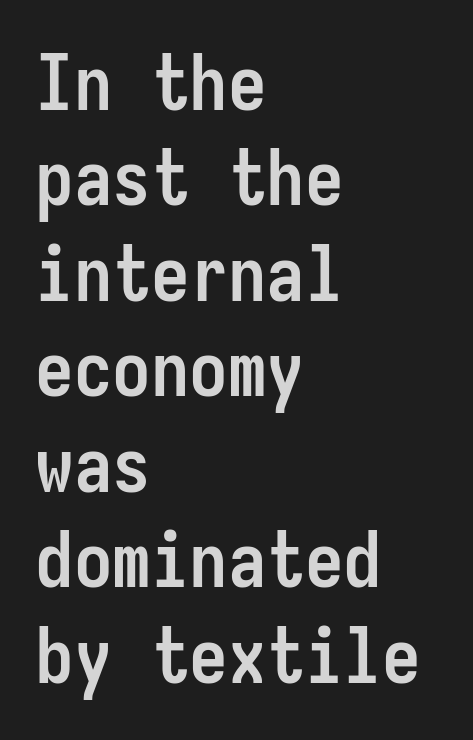
Q: Is the text bold? A: Yes.
Q: Is the text italic (slanted)? A: No, it is upright.
Q: Is the typeface a serif or a sans-serif typeface? A: Sans-serif.
Q: Is the text underlined? A: No.
Q: How is the paragraph aligned? A: Left-aligned.
Q: Is the spacing between letters normal or unusually wide? A: Normal.
Q: Width (condensed, normal, or wide)? A: Condensed.
Q: Stroke contrast? A: Low.
Q: x-height? A: Medium.
Q: Monospaced? A: Yes.
